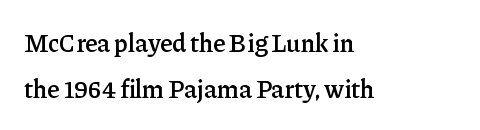
{"italic": "no", "bold": "semi", "underline": "no", "align": "left", "line_spacing_ratio": 1.83, "letter_spacing": "normal", "letter_spacing_em": 0.0, "glyph_px": 25}
